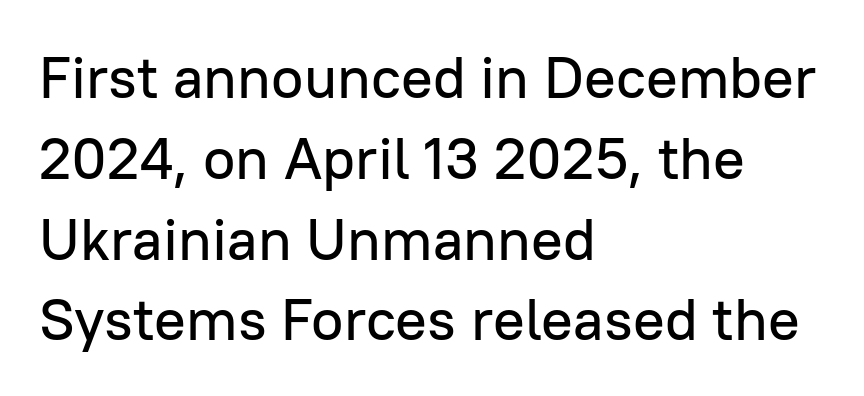
{"serif": "no", "italic": "no", "width": "normal", "stroke_contrast": "low", "x_height": "medium", "monospaced": "no", "underline": "no", "align": "left", "line_spacing": "normal", "line_spacing_ratio": 1.37, "letter_spacing": "normal", "letter_spacing_em": 0.0, "glyph_px": 59}
